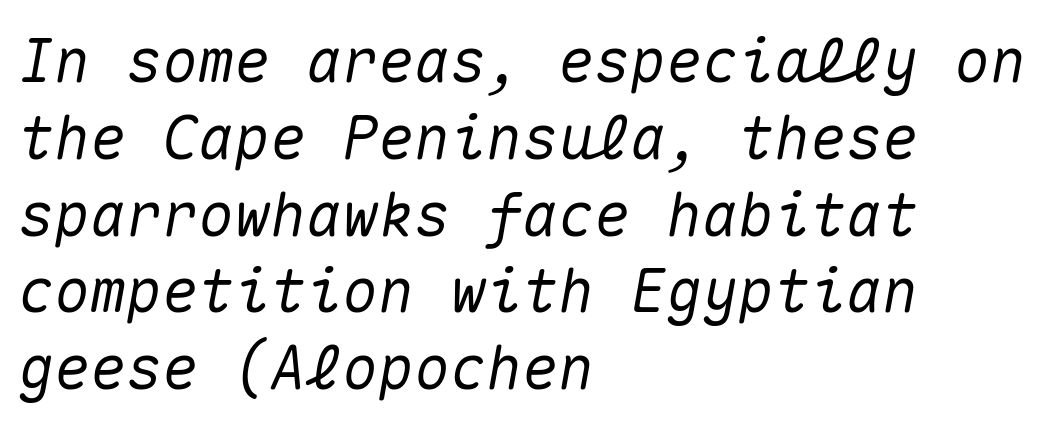
The image shows 60 px text type, italic (leaning right), monospaced; set left-aligned, normal line spacing (1.28x), normal letter spacing, not underlined; medium stroke contrast and a medium x-height.
